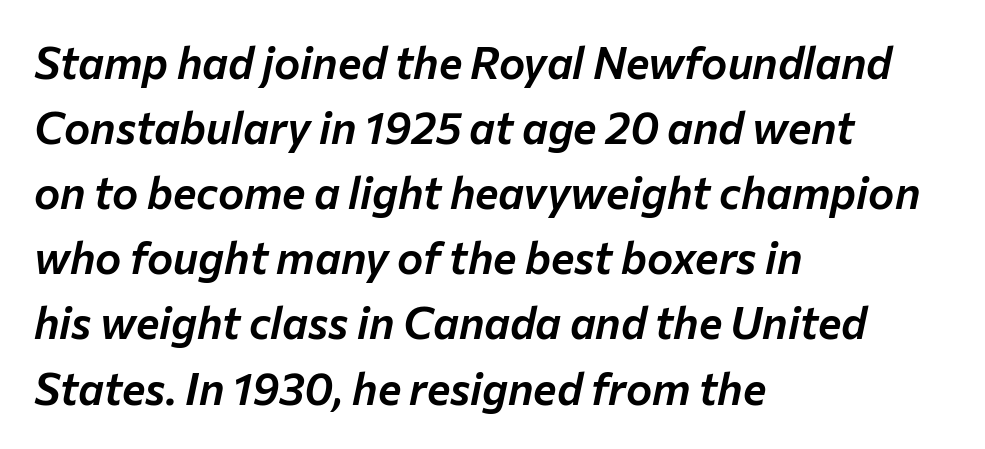
Q: Is the text italic (slanted)? A: Yes, it leans right by about 12 degrees.
Q: Is the text underlined? A: No.
Q: How is the paragraph aligned? A: Left-aligned.
Q: Is the spacing between letters normal or unusually wide? A: Normal.
Q: Is the spacing between lines tight, normal or loose? A: Normal.
Q: Width (condensed, normal, or wide)? A: Normal.
Q: Stroke contrast? A: Low.
Q: x-height? A: Medium.
Q: Monospaced? A: No.
